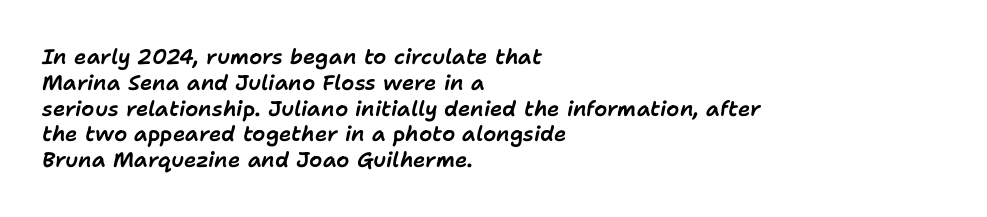
Q: Is the text italic (slanted)? A: Yes, it leans right by about 11 degrees.
Q: Is the text underlined? A: No.
Q: How is the paragraph aligned? A: Left-aligned.
Q: Is the spacing between letters normal or unusually wide? A: Normal.
